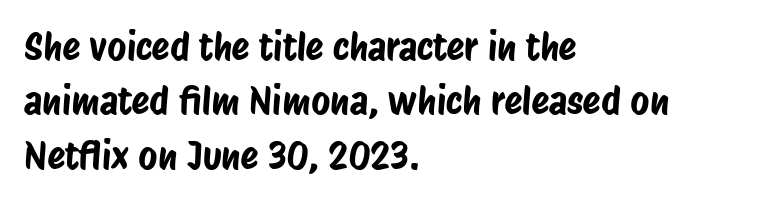
{"serif": "no", "width": "condensed", "stroke_contrast": "low", "x_height": "large", "monospaced": "no", "underline": "no", "align": "left", "line_spacing": "normal", "line_spacing_ratio": 1.47, "letter_spacing": "normal", "letter_spacing_em": 0.0, "glyph_px": 37}
